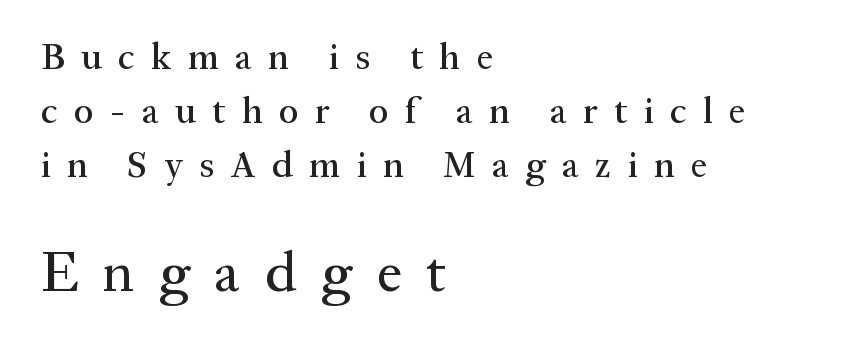
Q: Is the text italic (slanted)? A: No, it is upright.
Q: Is the typeface a serif or a sans-serif typeface? A: Serif.
Q: Is the text underlined? A: No.
Q: How is the paragraph aligned? A: Left-aligned.
Q: Is the spacing between letters normal or unusually wide? A: Unusually wide.
Q: Is the spacing between lines tight, normal or loose? A: Normal.
Q: Which block of text is set in a larger size, the first (top) or the second (bottom)? A: The second (bottom) one.
Q: Width (condensed, normal, or wide)? A: Normal.
Q: Stroke contrast? A: Medium.
Q: x-height? A: Medium.
Q: Monospaced? A: No.
